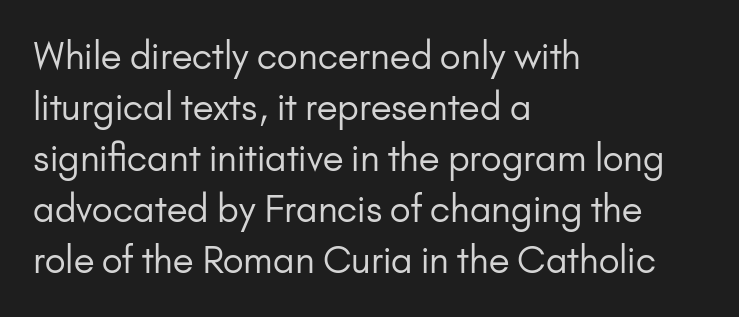
Q: Is the text bold? A: No.
Q: Is the text italic (slanted)? A: No, it is upright.
Q: Is the typeface a serif or a sans-serif typeface? A: Sans-serif.
Q: Is the text underlined? A: No.
Q: How is the paragraph aligned? A: Left-aligned.
Q: Is the spacing between letters normal or unusually wide? A: Normal.
Q: Is the spacing between lines tight, normal or loose? A: Normal.
Q: Width (condensed, normal, or wide)? A: Normal.
Q: Stroke contrast? A: Low.
Q: x-height? A: Small.
Q: Monospaced? A: No.
